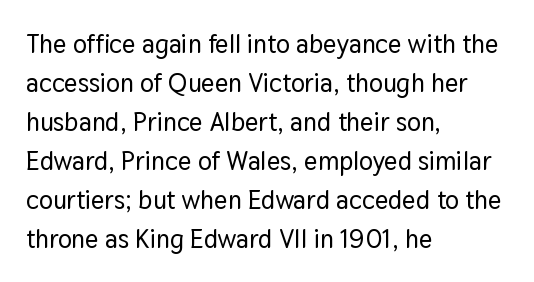
The compositor pushed each line to the left boundary. Every stem runs plumb, perpendicular to the baseline. This sample keeps an unexceptional amount of space between lines. Here the glyphs are tracked normally, forming tight word shapes. Descender tails drop into unmarked territory.
